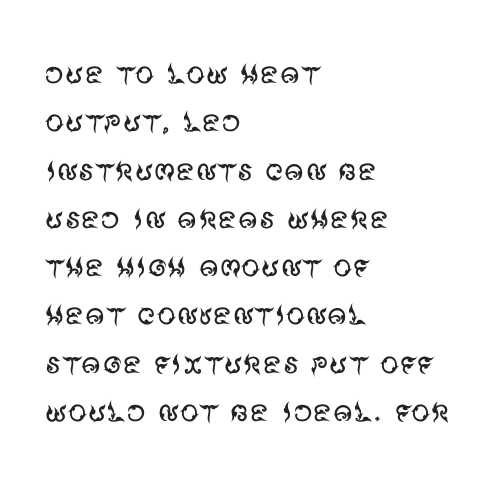
{"serif": "no", "italic": "no", "bold": "no", "weight": "regular", "width": "normal", "stroke_contrast": "medium", "x_height": "large", "monospaced": "no", "underline": "no", "align": "left", "line_spacing": "normal", "line_spacing_ratio": 1.27, "letter_spacing": "normal", "letter_spacing_em": 0.0, "glyph_px": 38}
